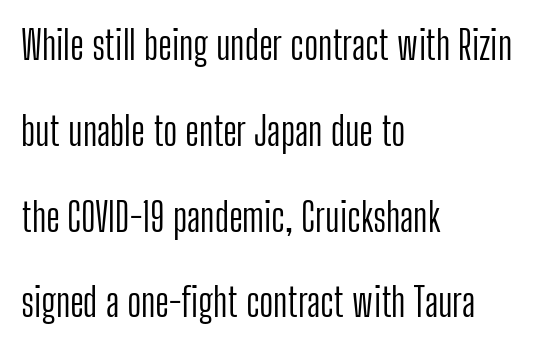
Q: Is the text bold? A: No.
Q: Is the text italic (slanted)? A: No, it is upright.
Q: Is the typeface a serif or a sans-serif typeface? A: Sans-serif.
Q: Is the text underlined? A: No.
Q: How is the paragraph aligned? A: Left-aligned.
Q: Is the spacing between letters normal or unusually wide? A: Normal.
Q: Is the spacing between lines tight, normal or loose? A: Loose.
Q: Width (condensed, normal, or wide)? A: Condensed.
Q: Stroke contrast? A: Low.
Q: x-height? A: Medium.
Q: Monospaced? A: No.
